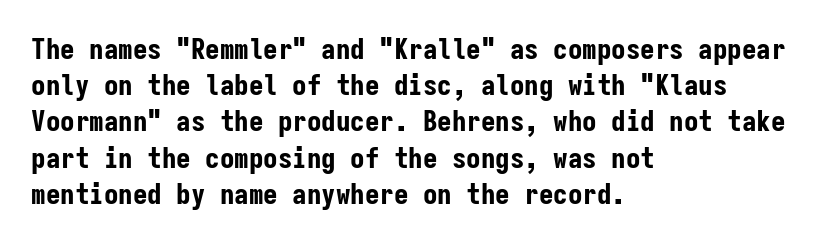
Q: Is the text bold? A: Yes.
Q: Is the text italic (slanted)? A: No, it is upright.
Q: Is the typeface a serif or a sans-serif typeface? A: Sans-serif.
Q: Is the text underlined? A: No.
Q: How is the paragraph aligned? A: Left-aligned.
Q: Is the spacing between letters normal or unusually wide? A: Normal.
Q: Is the spacing between lines tight, normal or loose? A: Normal.
Q: Width (condensed, normal, or wide)? A: Condensed.
Q: Stroke contrast? A: Low.
Q: x-height? A: Medium.
Q: Monospaced? A: Yes.
